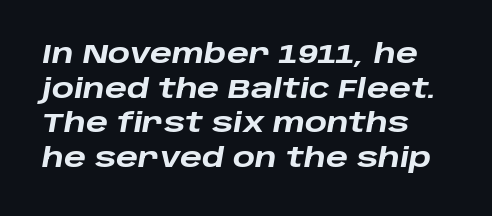
Q: Is the text bold? A: Yes.
Q: Is the text italic (slanted)? A: Yes, it leans right by about 10 degrees.
Q: Is the text underlined? A: No.
Q: Is the spacing between letters normal or unusually wide? A: Normal.
Q: Is the spacing between lines tight, normal or loose? A: Normal.
